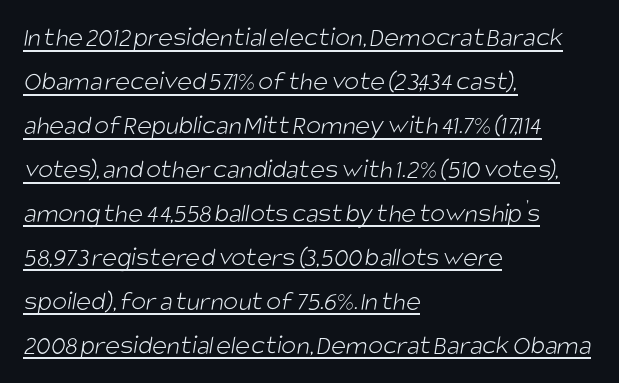
Weight: not bold — regular or lighter. A rule runs beneath these lines of type. Spacing verdict: proportional, widths tailored to each character. The letters carry no serifs — their stems end cleanly without finishing strokes.
